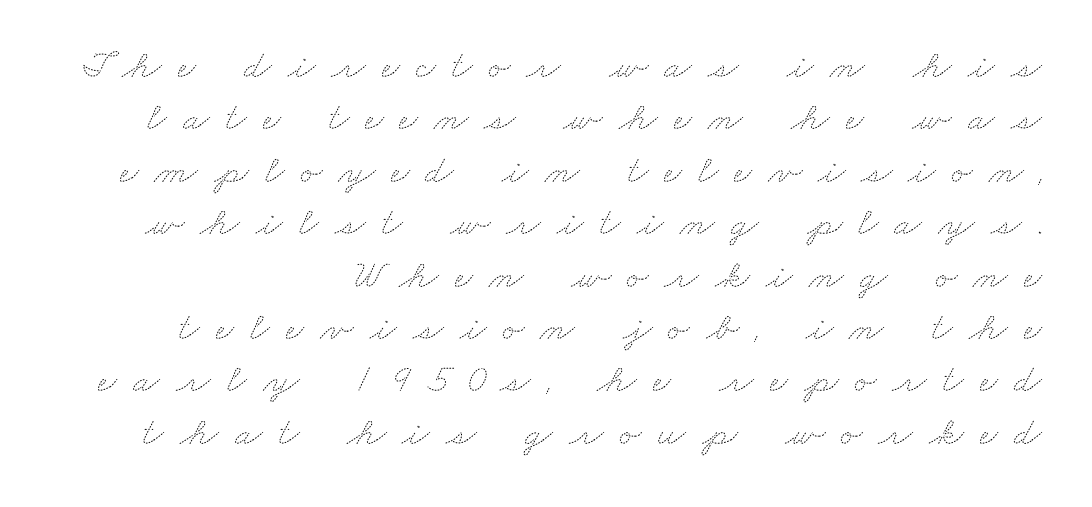
Q: Is the text bold? A: No.
Q: Is the text underlined? A: No.
Q: Is the spacing between letters normal or unusually wide? A: Unusually wide.
Q: Is the spacing between lines tight, normal or loose? A: Normal.
Q: Width (condensed, normal, or wide)? A: Wide.
Q: Stroke contrast? A: Medium.
Q: x-height? A: Small.
Q: Monospaced? A: No.
